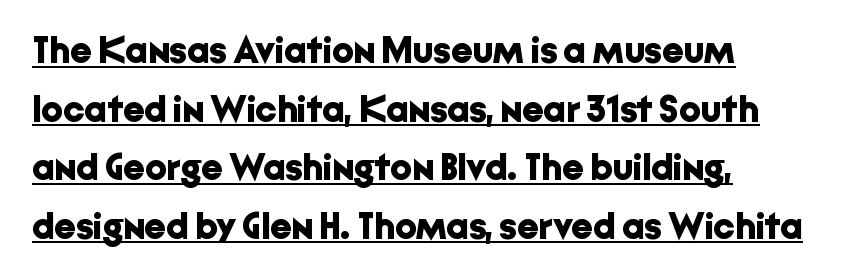
The image shows 38 px bold sans-serif type, upright; set left-aligned, normal line spacing (1.54x), normal letter spacing, underlined; low stroke contrast and a medium x-height.
